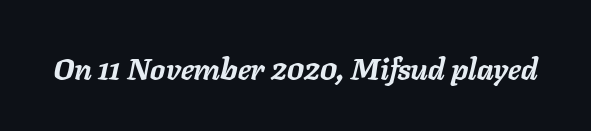
A typesetter would call this proportional, since set widths differ per character. Observe the lean: these are italic letterforms. Any mark beneath the type? The region is blank. The type is set solid horizontally, with unmodified tracking. Stroke thickness is high; the sample reads as a true bold.
